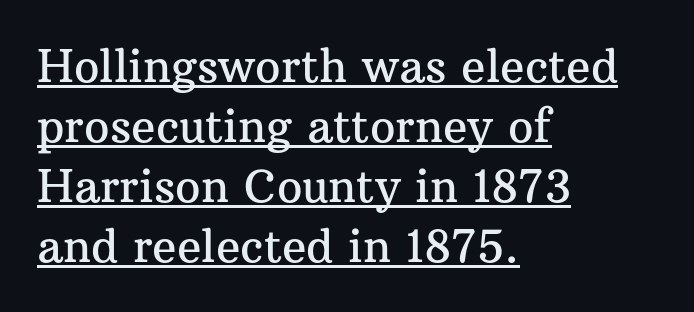
Q: Is the text italic (slanted)? A: No, it is upright.
Q: Is the typeface a serif or a sans-serif typeface? A: Serif.
Q: Is the text underlined? A: Yes.
Q: How is the paragraph aligned? A: Left-aligned.
Q: Is the spacing between letters normal or unusually wide? A: Normal.
Q: Is the spacing between lines tight, normal or loose? A: Normal.
Q: Width (condensed, normal, or wide)? A: Normal.
Q: Stroke contrast? A: Medium.
Q: x-height? A: Medium.
Q: Monospaced? A: No.
